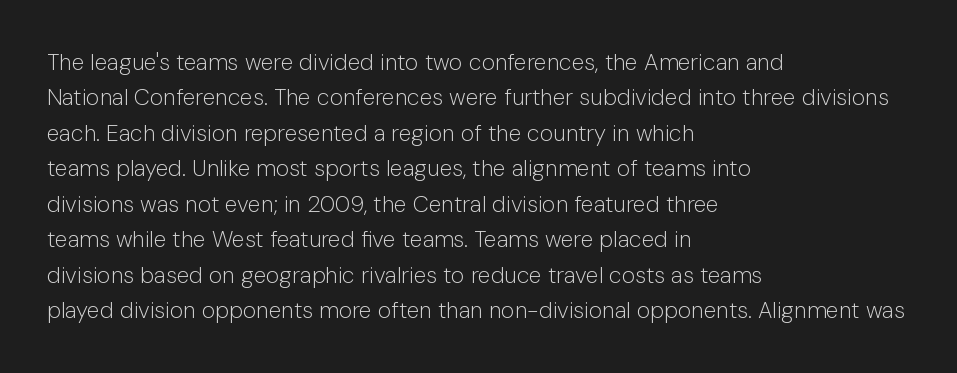
Q: Is the text bold? A: No.
Q: Is the text italic (slanted)? A: No, it is upright.
Q: Is the text underlined? A: No.
Q: How is the paragraph aligned? A: Left-aligned.
Q: Is the spacing between letters normal or unusually wide? A: Normal.
Q: Is the spacing between lines tight, normal or loose? A: Normal.
